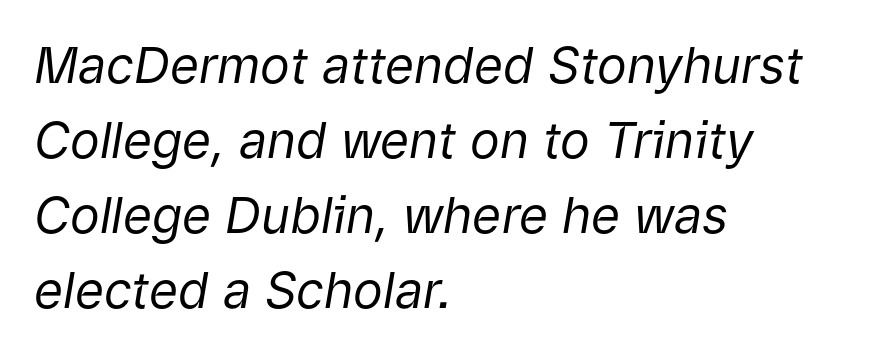
Q: Is the text bold? A: No.
Q: Is the text italic (slanted)? A: Yes, it leans right by about 9 degrees.
Q: Is the text underlined? A: No.
Q: How is the paragraph aligned? A: Left-aligned.
Q: Is the spacing between letters normal or unusually wide? A: Normal.
Q: Is the spacing between lines tight, normal or loose? A: Normal.
Q: Width (condensed, normal, or wide)? A: Normal.
Q: Stroke contrast? A: Low.
Q: x-height? A: Medium.
Q: Monospaced? A: No.
